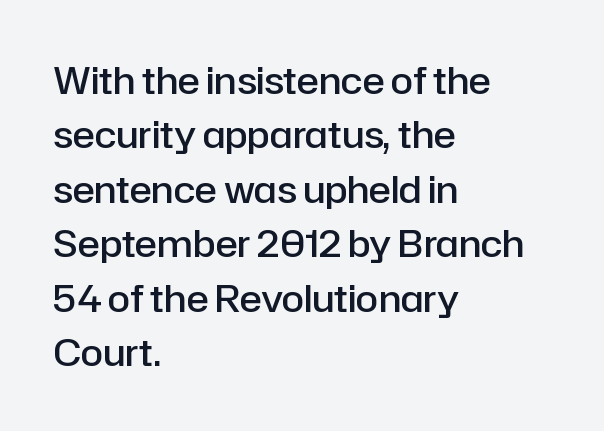
Q: Is the text bold? A: Semi-bold.
Q: Is the text italic (slanted)? A: No, it is upright.
Q: Is the typeface a serif or a sans-serif typeface? A: Sans-serif.
Q: Is the text underlined? A: No.
Q: How is the paragraph aligned? A: Left-aligned.
Q: Is the spacing between letters normal or unusually wide? A: Normal.
Q: Is the spacing between lines tight, normal or loose? A: Normal.
Q: Width (condensed, normal, or wide)? A: Normal.
Q: Stroke contrast? A: Low.
Q: x-height? A: Medium.
Q: Monospaced? A: No.
